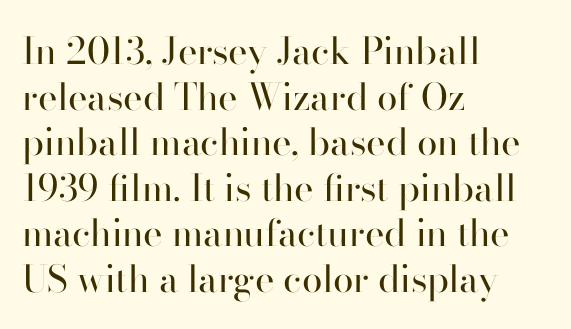
{"serif": "no", "italic": "no", "bold": "no", "weight": "regular", "width": "normal", "stroke_contrast": "high", "x_height": "small", "monospaced": "no", "underline": "no", "align": "left", "line_spacing_ratio": 1.23, "letter_spacing": "normal", "letter_spacing_em": 0.0, "glyph_px": 37}
